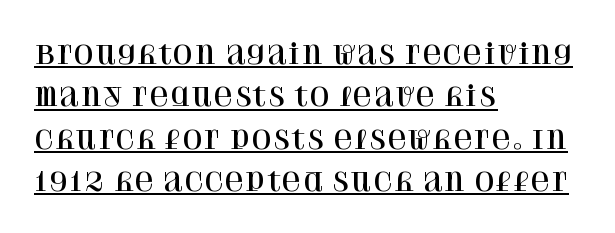
{"italic": "no", "underline": "yes", "align": "left", "line_spacing": "normal", "line_spacing_ratio": 1.63, "letter_spacing": "normal", "letter_spacing_em": 0.0, "glyph_px": 26}
